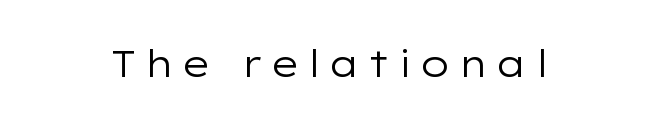
Q: Is the text bold? A: No.
Q: Is the text italic (slanted)? A: No, it is upright.
Q: Is the typeface a serif or a sans-serif typeface? A: Sans-serif.
Q: Is the text underlined? A: No.
Q: Is the spacing between letters normal or unusually wide? A: Unusually wide.
Q: Width (condensed, normal, or wide)? A: Wide.
Q: Stroke contrast? A: Low.
Q: x-height? A: Medium.
Q: Monospaced? A: No.
